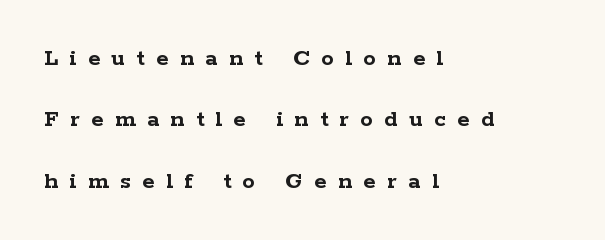
The image shows 25 px bold type, upright; set left-aligned, loose line spacing (2.46x), unusually wide letter spacing (+0.46 em), not underlined.
